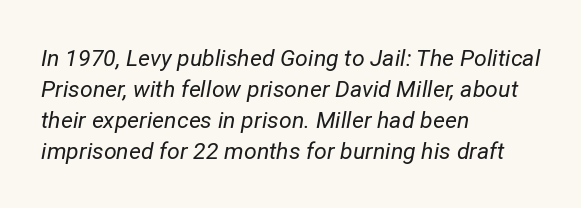
The image shows 23 px text type, italic (leaning right); set left-aligned, normal line spacing (1.35x), normal letter spacing, not underlined.
